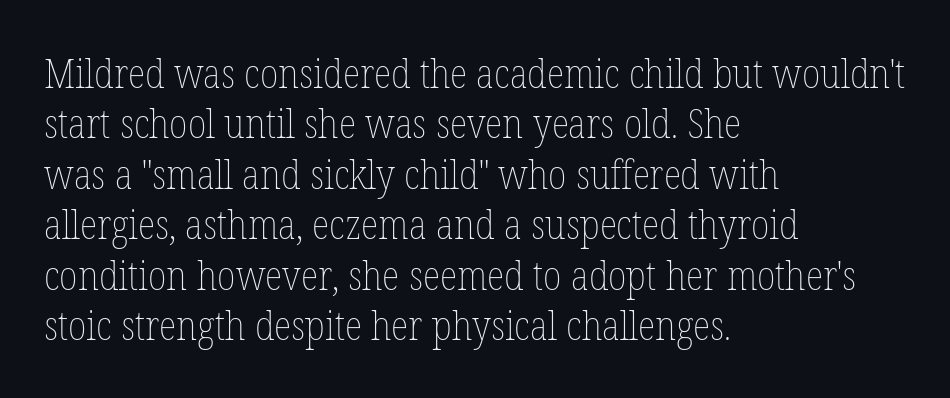
Is there any slant? The stems are plumb. Letter spacing: default. The passage shown is typed in a proportional face where columns would drift. Alignment: flush left. Stems here are at most as thick as an everyday book face. No word sits above an underline.
